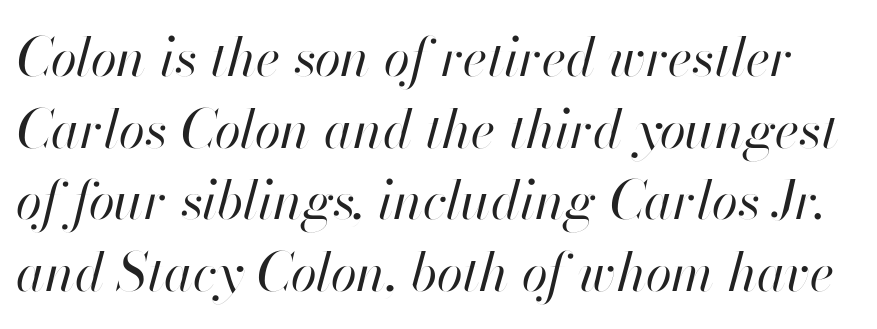
{"italic": "yes", "lean": "right", "slant_degrees": 13, "bold": "no", "weight": "regular", "width": "normal", "stroke_contrast": "high", "x_height": "small", "monospaced": "no", "underline": "no", "line_spacing": "normal", "line_spacing_ratio": 1.35, "letter_spacing": "normal", "letter_spacing_em": 0.0, "glyph_px": 53}
